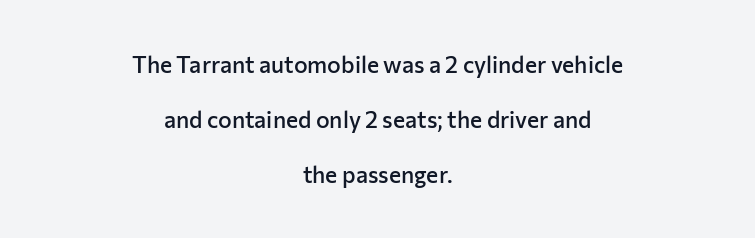
No italicization has been applied; the sample stays upright. Just letters on the line, the space beneath them empty. Horizontally, the lines are justified to the midpoint only. This is moderately heavy type, rendered in semibold. There is no visible air inserted between adjacent glyphs. The lines are spread far apart with generous leading.
